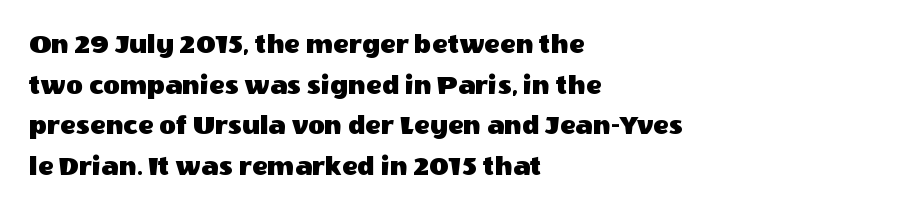
{"serif": "no", "italic": "no", "width": "normal", "x_height": "large", "monospaced": "no", "underline": "no", "align": "left", "line_spacing": "normal", "line_spacing_ratio": 1.4, "letter_spacing": "normal", "letter_spacing_em": 0.0, "glyph_px": 29}
